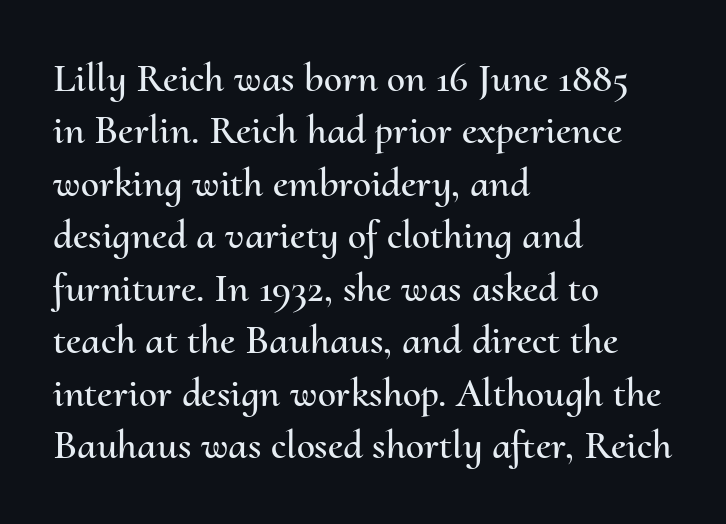
{"italic": "no", "width": "normal", "stroke_contrast": "medium", "x_height": "small", "monospaced": "no", "underline": "no", "align": "left", "line_spacing": "normal", "line_spacing_ratio": 1.28, "letter_spacing": "normal", "letter_spacing_em": 0.0, "glyph_px": 41}
